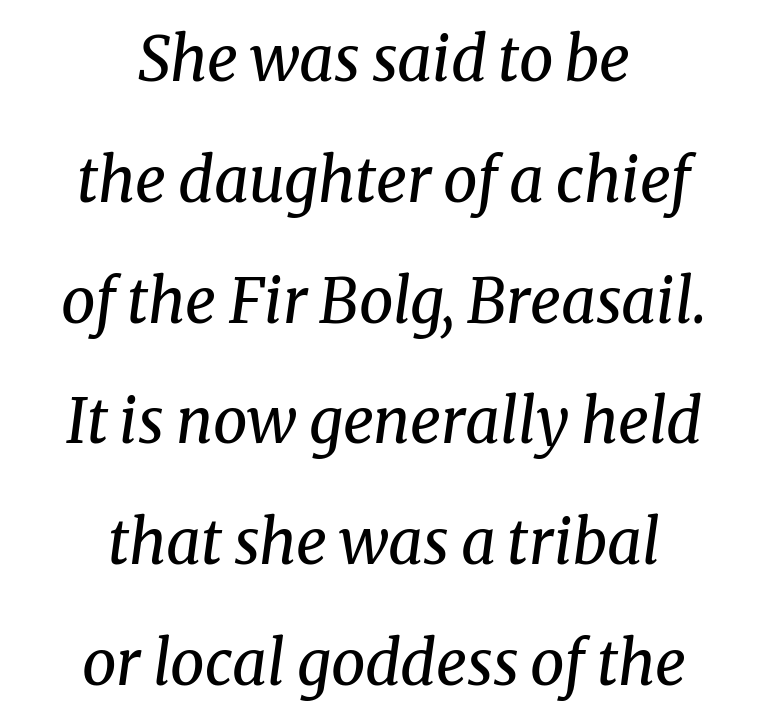
{"serif": "yes", "italic": "yes", "lean": "right", "slant_degrees": 8, "bold": "no", "weight": "regular", "width": "normal", "stroke_contrast": "medium", "x_height": "medium", "monospaced": "no", "underline": "no", "align": "center", "line_spacing": "loose", "line_spacing_ratio": 1.98, "letter_spacing": "normal", "letter_spacing_em": 0.0, "glyph_px": 61}
